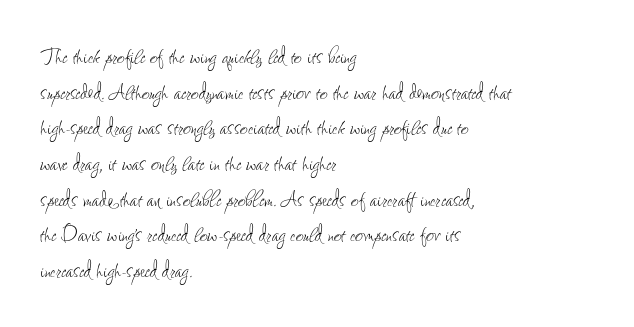
The image shows 27 px text type; set left-aligned, normal line spacing (1.32x), normal letter spacing, not underlined.
